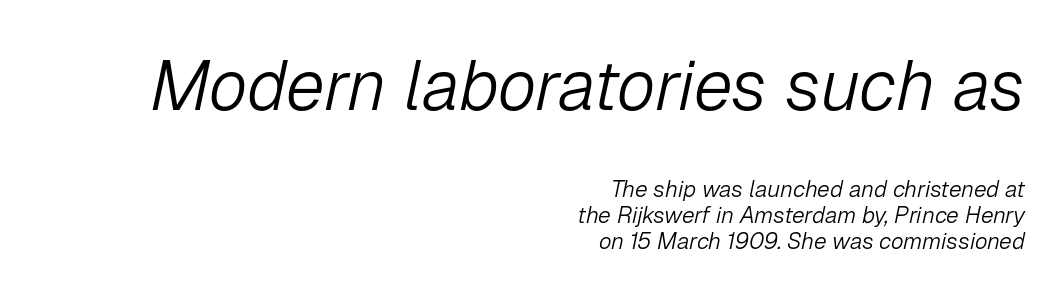
{"italic": "yes", "lean": "right", "slant_degrees": 12, "bold": "no", "weight": "light", "width": "normal", "stroke_contrast": "low", "x_height": "medium", "monospaced": "no", "underline": "no", "align": "right", "line_spacing": "tight", "line_spacing_ratio": 1.12, "letter_spacing": "normal", "letter_spacing_em": 0.0, "larger_block": "first", "size_ratio": 3.04, "glyph_px": 70}
